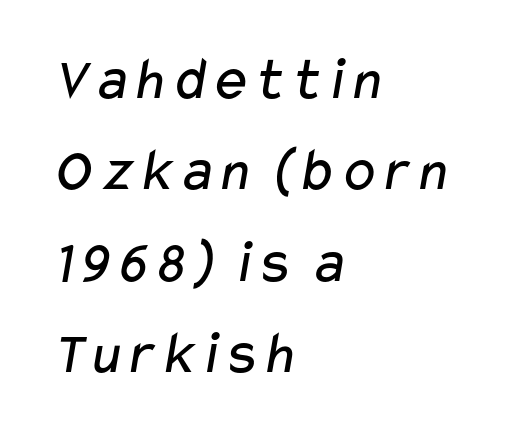
Each word holds together tightly as a unit, with standard inter-letter gaps. The text block is weighted toward the left margin, trailing off unevenly rightward. The passage shown is not bold in any degree. Words float on clear page, feet unadorned. Normally led — the rows are evenly, conventionally spaced. These lines are composed in type without serifs.
